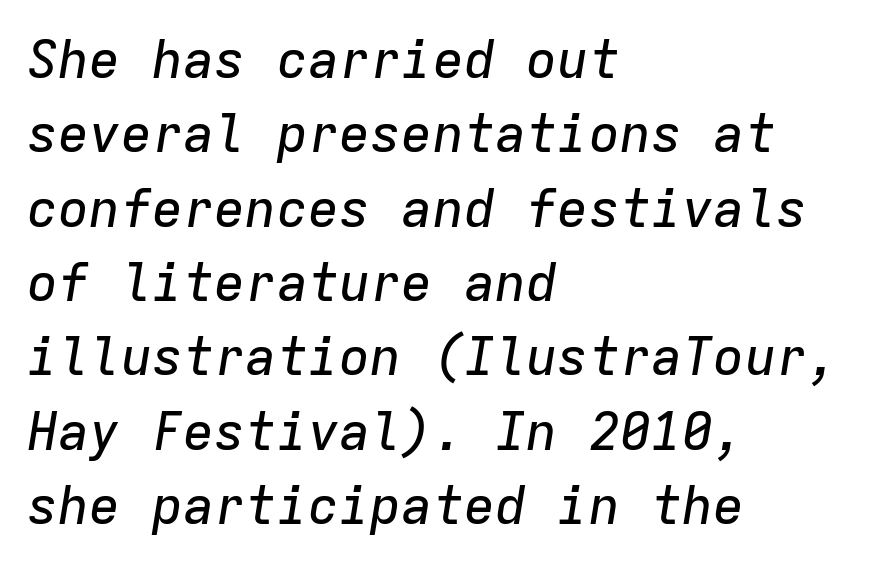
{"italic": "yes", "lean": "right", "slant_degrees": 9, "width": "normal", "stroke_contrast": "low", "x_height": "medium", "monospaced": "yes", "underline": "no", "align": "left", "line_spacing": "normal", "line_spacing_ratio": 1.43, "letter_spacing": "normal", "letter_spacing_em": 0.0, "glyph_px": 52}
